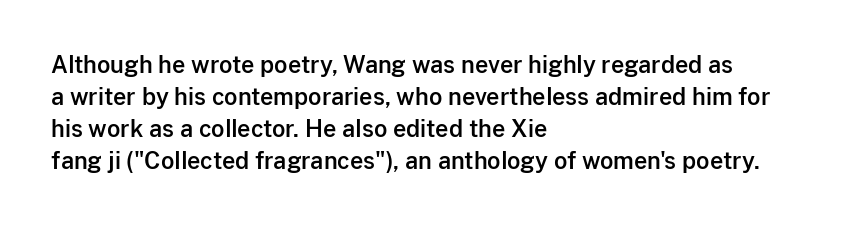
The image shows 23 px text type, upright; set left-aligned, normal line spacing (1.39x), normal letter spacing, not underlined.
